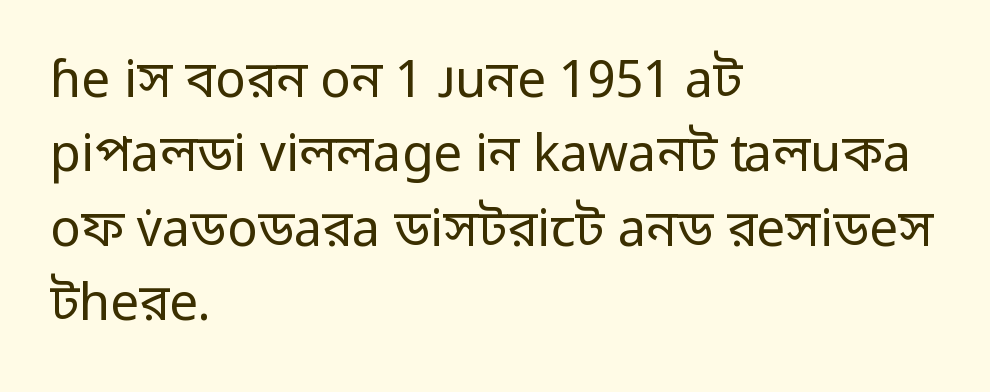
This sample has the flowing, uneven cadence of proportional lettering. Nothing sits at the stroke ends, so this counts as sans-serif. The tracking reads as untouched default to a designer's eye. Casual observation: everything's shoved over to the left.
